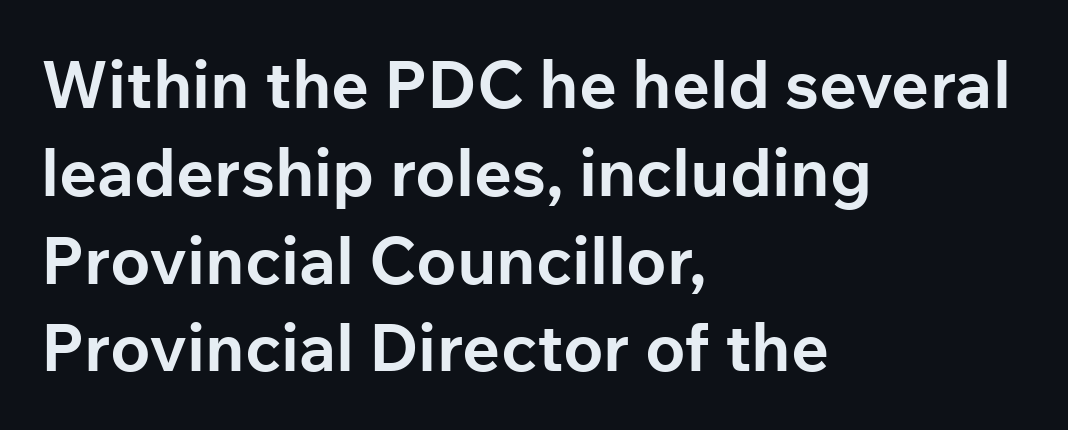
Q: Is the text bold? A: Yes.
Q: Is the text italic (slanted)? A: No, it is upright.
Q: Is the typeface a serif or a sans-serif typeface? A: Sans-serif.
Q: Is the text underlined? A: No.
Q: How is the paragraph aligned? A: Left-aligned.
Q: Is the spacing between letters normal or unusually wide? A: Normal.
Q: Is the spacing between lines tight, normal or loose? A: Normal.
Q: Width (condensed, normal, or wide)? A: Normal.
Q: Stroke contrast? A: Low.
Q: x-height? A: Medium.
Q: Monospaced? A: No.
